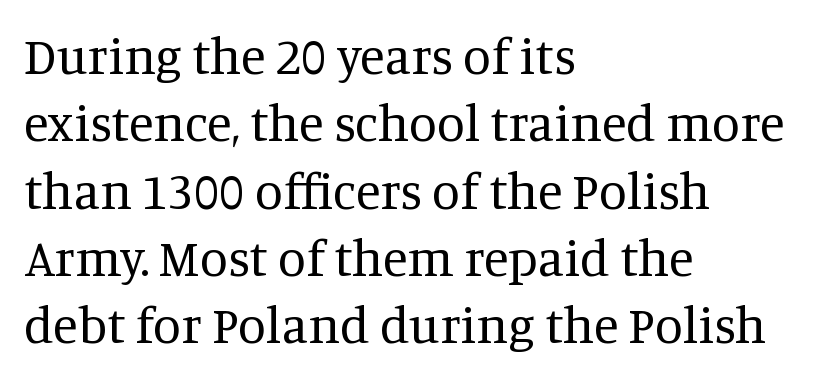
{"serif": "yes", "italic": "no", "bold": "no", "weight": "regular", "width": "normal", "stroke_contrast": "medium", "x_height": "large", "monospaced": "no", "underline": "no", "align": "left", "line_spacing": "normal", "line_spacing_ratio": 1.32, "letter_spacing": "normal", "letter_spacing_em": 0.0, "glyph_px": 51}
